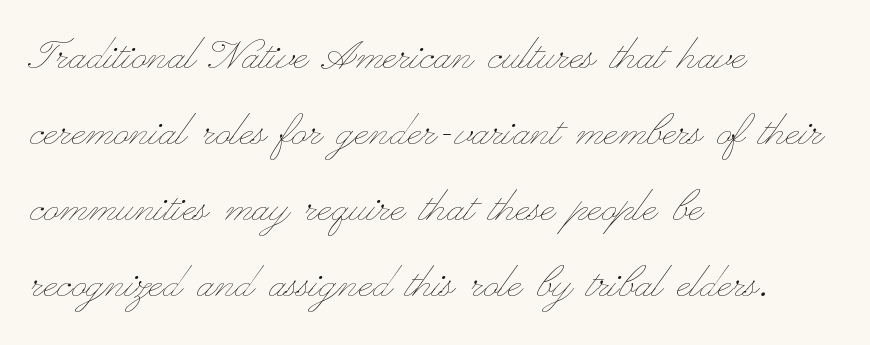
One-word summary of the alignment: left. No extra ink here — the face is not bold. Evenly set lines give the paragraph a standard silhouette. The face used here is proportionally spaced, like ordinary book or web type. What stands out about the letter spacing? Nothing — it is the standard amount.
